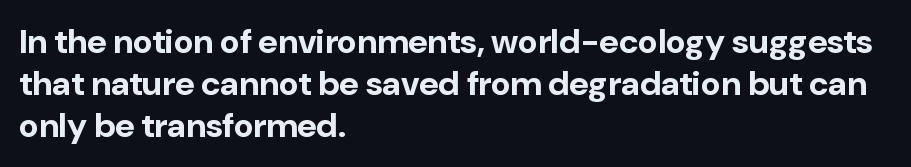
Q: Is the text bold? A: Yes.
Q: Is the text italic (slanted)? A: No, it is upright.
Q: Is the typeface a serif or a sans-serif typeface? A: Sans-serif.
Q: Is the text underlined? A: No.
Q: How is the paragraph aligned? A: Left-aligned.
Q: Is the spacing between letters normal or unusually wide? A: Normal.
Q: Width (condensed, normal, or wide)? A: Normal.
Q: Stroke contrast? A: Low.
Q: x-height? A: Medium.
Q: Monospaced? A: No.
